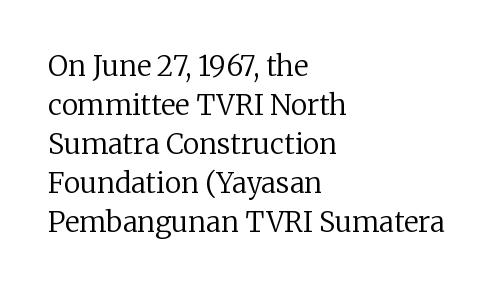
Q: Is the text bold? A: No.
Q: Is the text italic (slanted)? A: No, it is upright.
Q: Is the typeface a serif or a sans-serif typeface? A: Serif.
Q: Is the text underlined? A: No.
Q: How is the paragraph aligned? A: Left-aligned.
Q: Is the spacing between letters normal or unusually wide? A: Normal.
Q: Is the spacing between lines tight, normal or loose? A: Normal.
Q: Width (condensed, normal, or wide)? A: Normal.
Q: Stroke contrast? A: Low.
Q: x-height? A: Medium.
Q: Monospaced? A: No.
